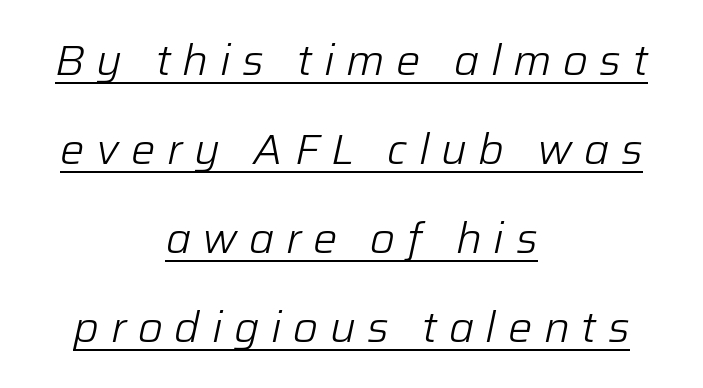
{"italic": "yes", "lean": "right", "slant_degrees": 12, "bold": "no", "weight": "light", "width": "normal", "stroke_contrast": "low", "x_height": "medium", "monospaced": "no", "underline": "yes", "align": "center", "line_spacing": "loose", "line_spacing_ratio": 2.07, "letter_spacing": "wide", "letter_spacing_em": 0.27, "glyph_px": 43}
